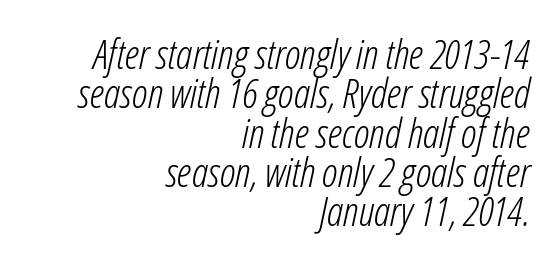
Between one letter and the next there's only the usual sliver of space. This rendering uses right alignment, leaving the left contour irregular. Note the varied advance widths — an 'i' is clearly narrower than an 'm'. In terms of leading, this rendering errs on the cramped side. It's the slanting kind of type. Nobody drew a line under any word here.
